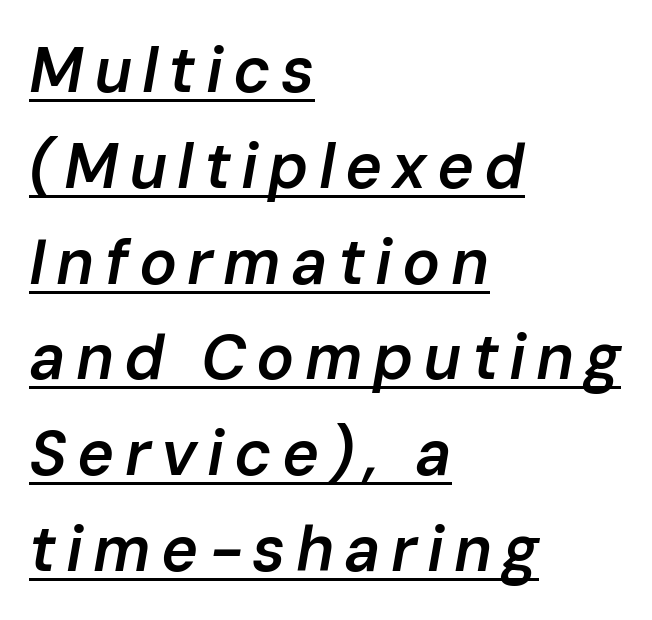
Compared with undecorated copy, this sample adds a rule below the words. The line-height multiplier appears to be the usual default. Notice how the stems are inclined rather than vertical — that's the hallmark of italics. Character widths vary here, with narrow letters taking less room than wide ones. This is the in-between weight designers call semibold or demi.
